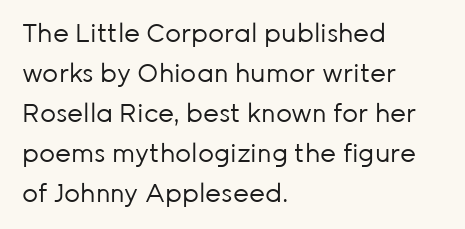
The area under the type is left untouched. A typesetter would mark this as roman, not italic. What's the leading like? Ordinary, nothing unusual. A typesetter would call this zero additional tracking. Which margin do the lines hug? The left one — the right edge is uneven. The cut favours lightness, reaching ordinary text weight at its darkest.
